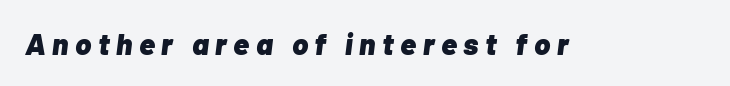
Q: Is the text bold? A: Yes.
Q: Is the text italic (slanted)? A: Yes, it leans right by about 7 degrees.
Q: Is the text underlined? A: No.
Q: Is the spacing between letters normal or unusually wide? A: Unusually wide.
Q: Width (condensed, normal, or wide)? A: Normal.
Q: Stroke contrast? A: Low.
Q: x-height? A: Medium.
Q: Monospaced? A: No.
